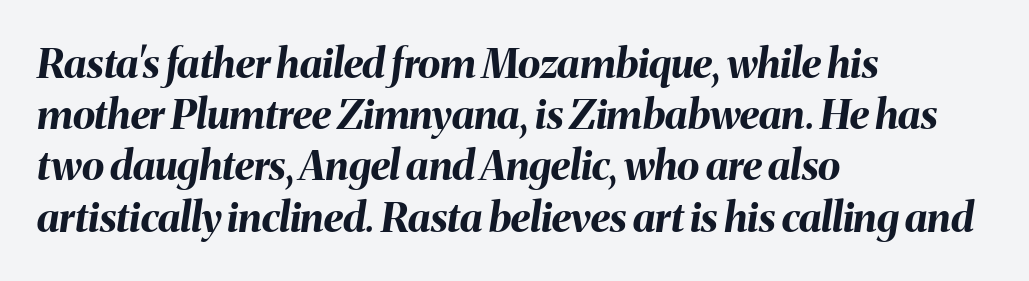
The image shows 41 px bold type, italic (leaning right); set left-aligned, normal line spacing (1.25x), normal letter spacing, not underlined; medium stroke contrast and a medium x-height.
